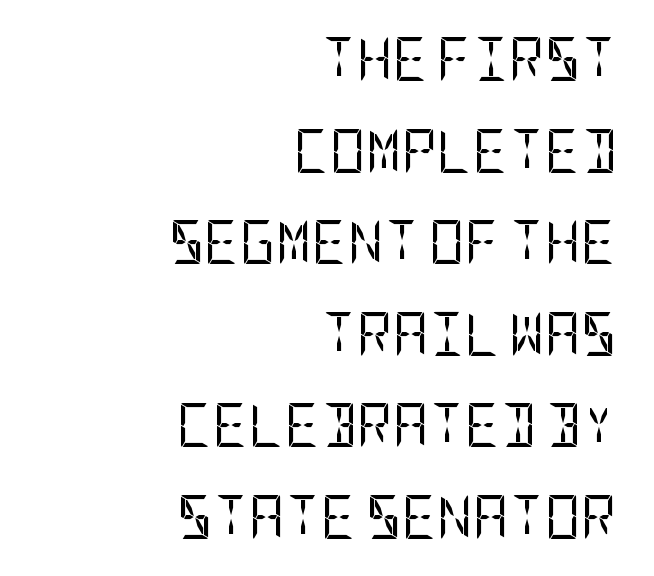
{"serif": "no", "italic": "no", "bold": "no", "weight": "regular", "width": "condensed", "stroke_contrast": "low", "x_height": "large", "underline": "no", "align": "right", "line_spacing": "loose", "line_spacing_ratio": 2.08, "letter_spacing": "normal", "letter_spacing_em": 0.0, "glyph_px": 44}
